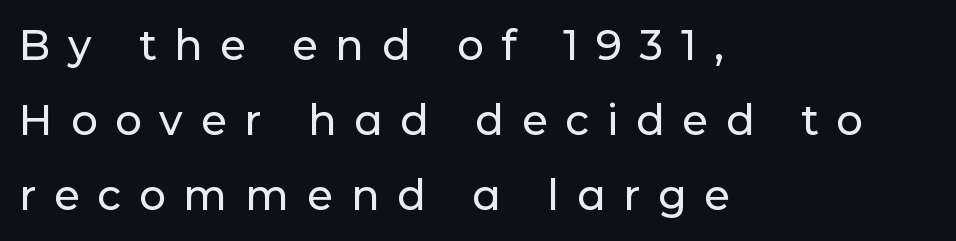
Q: Is the text italic (slanted)? A: No, it is upright.
Q: Is the typeface a serif or a sans-serif typeface? A: Sans-serif.
Q: Is the text underlined? A: No.
Q: How is the paragraph aligned? A: Left-aligned.
Q: Is the spacing between letters normal or unusually wide? A: Unusually wide.
Q: Width (condensed, normal, or wide)? A: Normal.
Q: Stroke contrast? A: Low.
Q: x-height? A: Medium.
Q: Monospaced? A: No.
